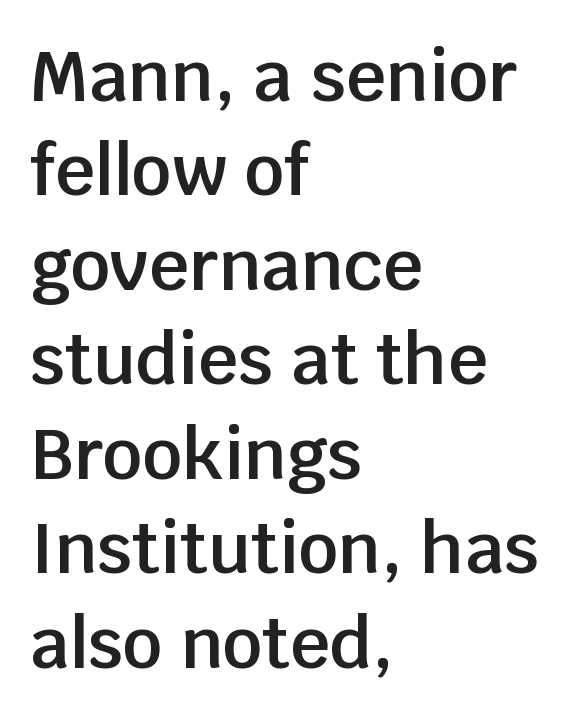
Q: Is the text bold? A: Semi-bold.
Q: Is the text italic (slanted)? A: No, it is upright.
Q: Is the typeface a serif or a sans-serif typeface? A: Sans-serif.
Q: Is the text underlined? A: No.
Q: How is the paragraph aligned? A: Left-aligned.
Q: Is the spacing between letters normal or unusually wide? A: Normal.
Q: Is the spacing between lines tight, normal or loose? A: Normal.
Q: Width (condensed, normal, or wide)? A: Normal.
Q: Stroke contrast? A: Low.
Q: x-height? A: Large.
Q: Monospaced? A: No.
